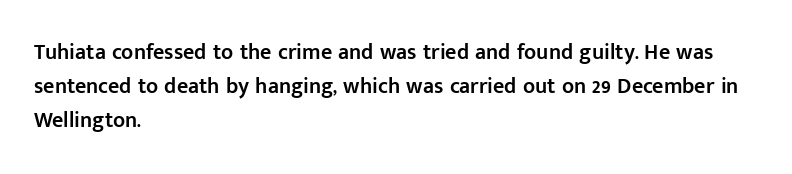
The image shows 22 px text type, upright; set left-aligned, normal line spacing (1.55x), normal letter spacing, not underlined.
